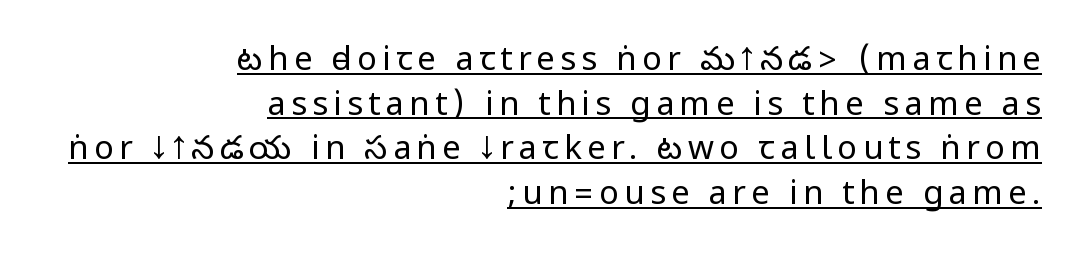
The image shows 33 px regular-weight, condensed sans-serif type, upright; set right-aligned, normal line spacing (1.35x), underlined; low stroke contrast.
